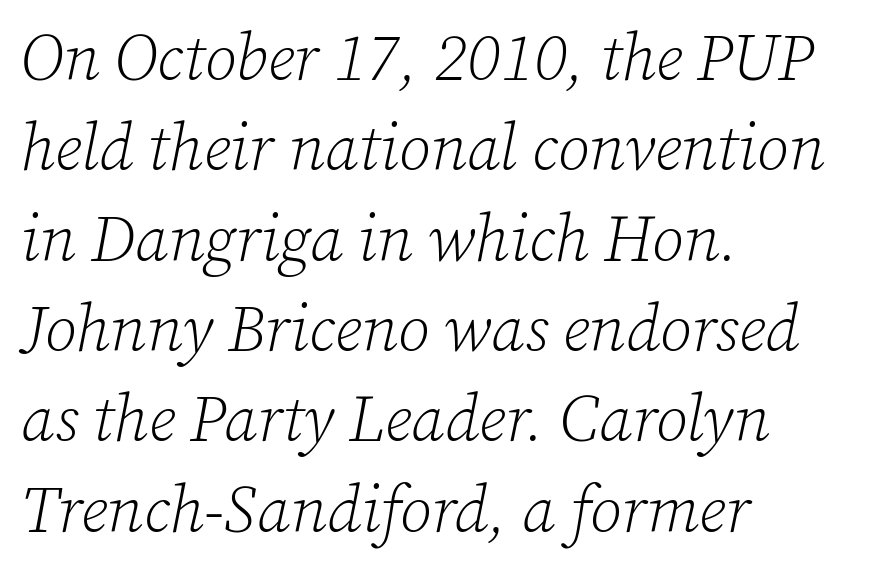
Notice how the passage keeps a crisp vertical edge on the left only. Regarding serifs, this sample has them. Descenders are the only things crossing below the line. In terms of posture, this sample is oblique. Is the stroke heavy? The answer is a plain regular-or-lighter.
